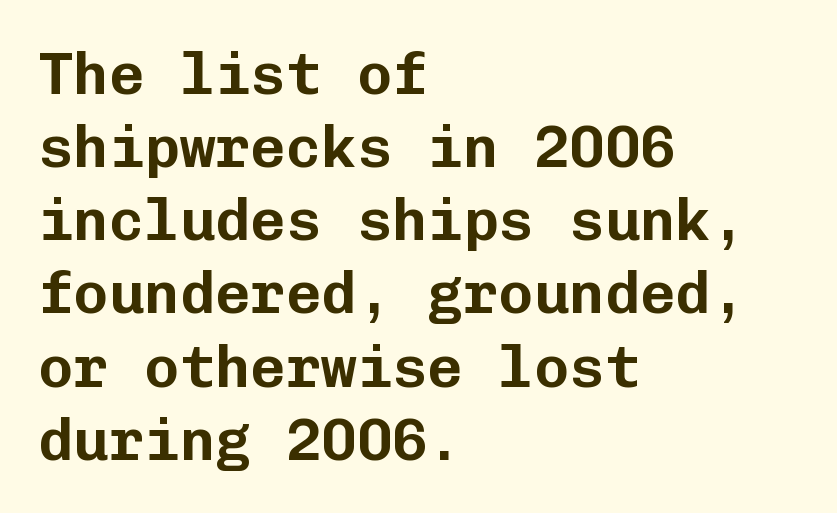
The image shows 59 px sans-serif type, upright, monospaced; set left-aligned, line spacing 1.24x, normal letter spacing, not underlined; low stroke contrast and a medium x-height.
